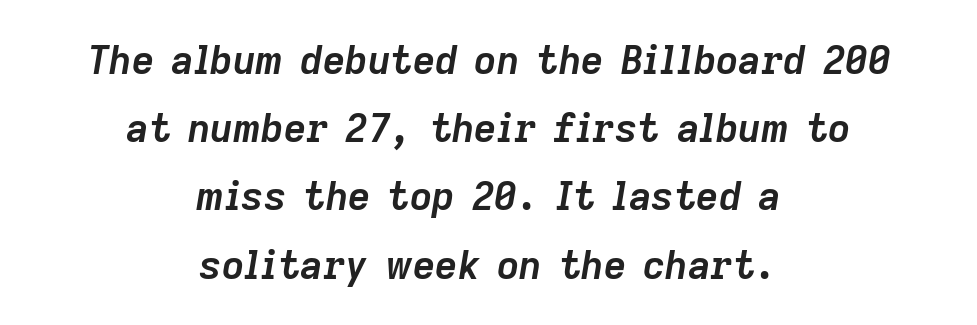
Q: Is the text bold? A: Yes.
Q: Is the text italic (slanted)? A: Yes, it leans right by about 9 degrees.
Q: Is the text underlined? A: No.
Q: How is the paragraph aligned? A: Centered.
Q: Is the spacing between letters normal or unusually wide? A: Normal.
Q: Width (condensed, normal, or wide)? A: Normal.
Q: Stroke contrast? A: Low.
Q: x-height? A: Medium.
Q: Monospaced? A: No.
